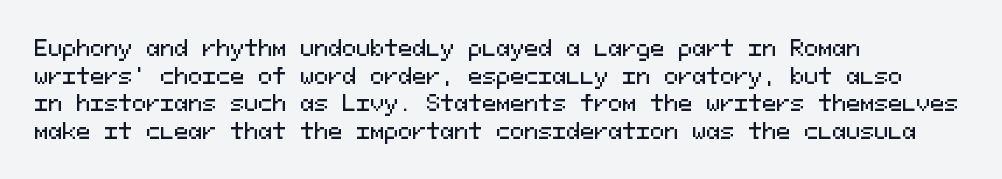
Q: Is the text italic (slanted)? A: No, it is upright.
Q: Is the text underlined? A: No.
Q: How is the paragraph aligned? A: Left-aligned.
Q: Is the spacing between letters normal or unusually wide? A: Normal.
Q: Is the spacing between lines tight, normal or loose? A: Normal.
